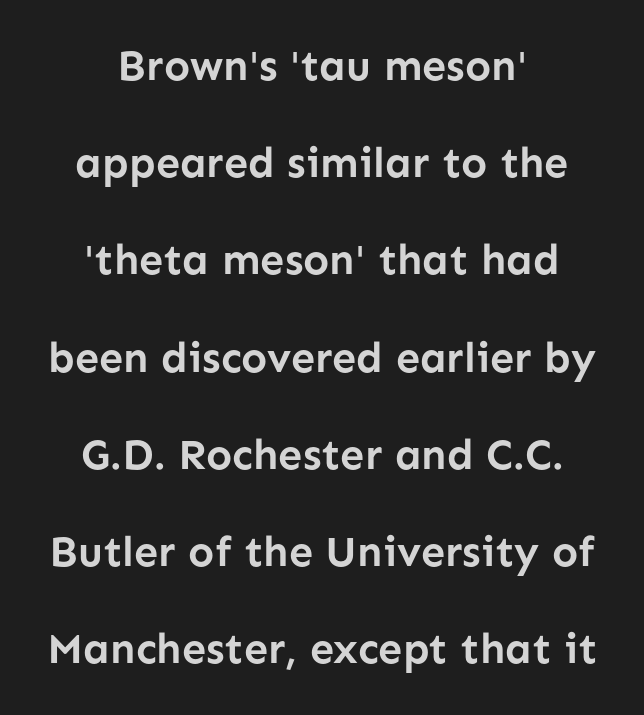
{"serif": "no", "italic": "no", "bold": "yes", "weight": "semibold", "width": "normal", "stroke_contrast": "low", "x_height": "medium", "monospaced": "no", "underline": "no", "align": "center", "line_spacing": "loose", "line_spacing_ratio": 2.26, "letter_spacing": "normal", "letter_spacing_em": 0.0, "glyph_px": 43}
